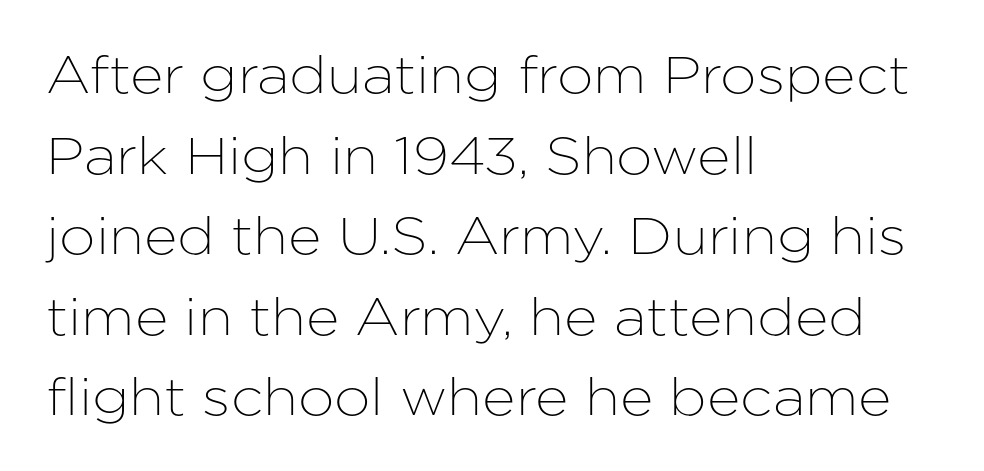
The image shows 52 px sans-serif type, upright; set left-aligned, normal line spacing (1.55x), normal letter spacing, not underlined; low stroke contrast and a medium x-height.
